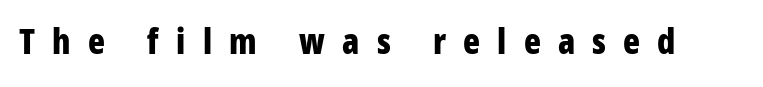
The image shows 35 px bold, condensed sans-serif type, upright; set unusually wide letter spacing (+0.49 em), not underlined; low stroke contrast and a large x-height.
